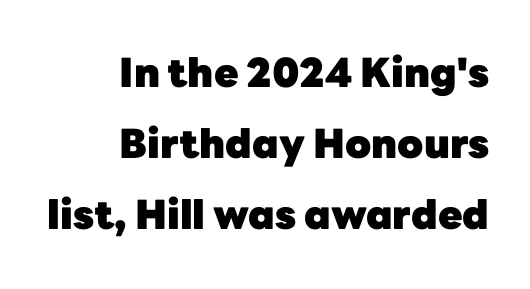
Q: Is the text bold? A: Yes.
Q: Is the text italic (slanted)? A: No, it is upright.
Q: Is the typeface a serif or a sans-serif typeface? A: Sans-serif.
Q: Is the text underlined? A: No.
Q: How is the paragraph aligned? A: Right-aligned.
Q: Is the spacing between letters normal or unusually wide? A: Normal.
Q: Width (condensed, normal, or wide)? A: Normal.
Q: Stroke contrast? A: Low.
Q: x-height? A: Medium.
Q: Monospaced? A: No.
